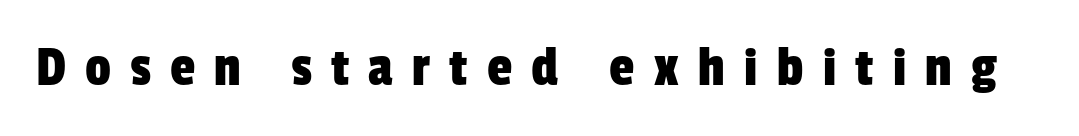
Q: Is the typeface a serif or a sans-serif typeface? A: Sans-serif.
Q: Is the text underlined? A: No.
Q: Is the spacing between letters normal or unusually wide? A: Unusually wide.
Q: Width (condensed, normal, or wide)? A: Condensed.
Q: Stroke contrast? A: Low.
Q: x-height? A: Medium.
Q: Monospaced? A: No.
